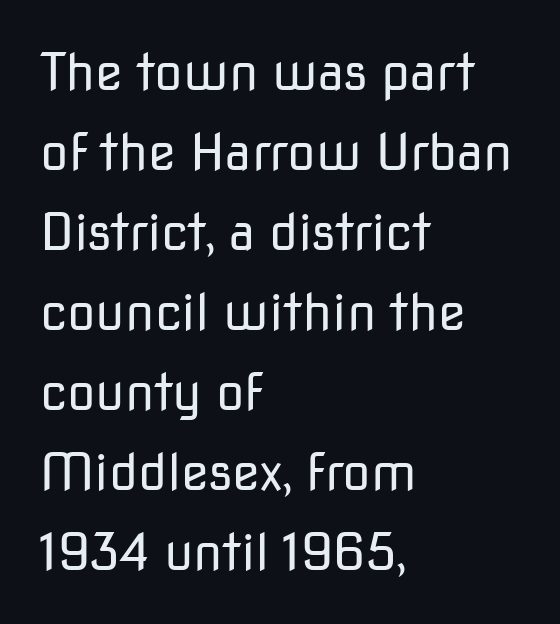
Q: Is the text bold? A: No.
Q: Is the text italic (slanted)? A: No, it is upright.
Q: Is the typeface a serif or a sans-serif typeface? A: Sans-serif.
Q: Is the text underlined? A: No.
Q: How is the paragraph aligned? A: Left-aligned.
Q: Is the spacing between letters normal or unusually wide? A: Normal.
Q: Is the spacing between lines tight, normal or loose? A: Normal.
Q: Width (condensed, normal, or wide)? A: Normal.
Q: Stroke contrast? A: Low.
Q: x-height? A: Medium.
Q: Monospaced? A: No.
